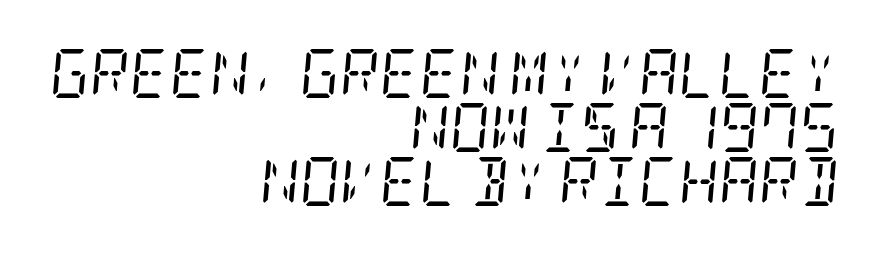
Check under the words: just untouched page. The specimen reads as italic at a glance. The line-height multiplier appears low, near solid setting. Nobody touched the tracking dial on this one.
